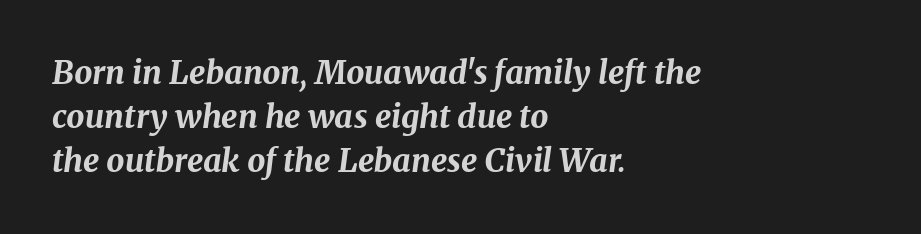
Q: Is the text bold? A: Yes.
Q: Is the text italic (slanted)? A: Yes, it leans right by about 8 degrees.
Q: Is the text underlined? A: No.
Q: How is the paragraph aligned? A: Left-aligned.
Q: Is the spacing between letters normal or unusually wide? A: Normal.
Q: Is the spacing between lines tight, normal or loose? A: Normal.
Q: Width (condensed, normal, or wide)? A: Normal.
Q: Stroke contrast? A: Medium.
Q: x-height? A: Medium.
Q: Monospaced? A: No.
